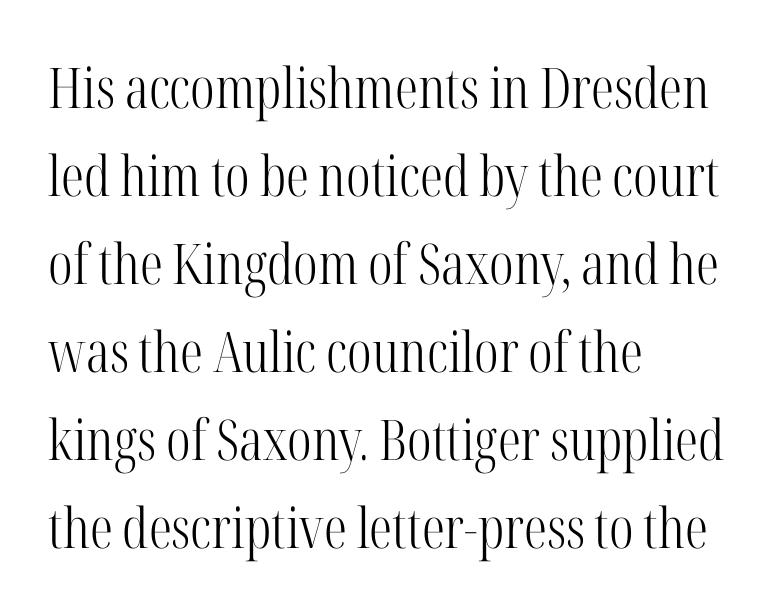
Q: Is the text bold? A: No.
Q: Is the text italic (slanted)? A: No, it is upright.
Q: Is the typeface a serif or a sans-serif typeface? A: Serif.
Q: Is the text underlined? A: No.
Q: How is the paragraph aligned? A: Left-aligned.
Q: Is the spacing between letters normal or unusually wide? A: Normal.
Q: Is the spacing between lines tight, normal or loose? A: Normal.
Q: Width (condensed, normal, or wide)? A: Condensed.
Q: Stroke contrast? A: High.
Q: x-height? A: Medium.
Q: Monospaced? A: No.
